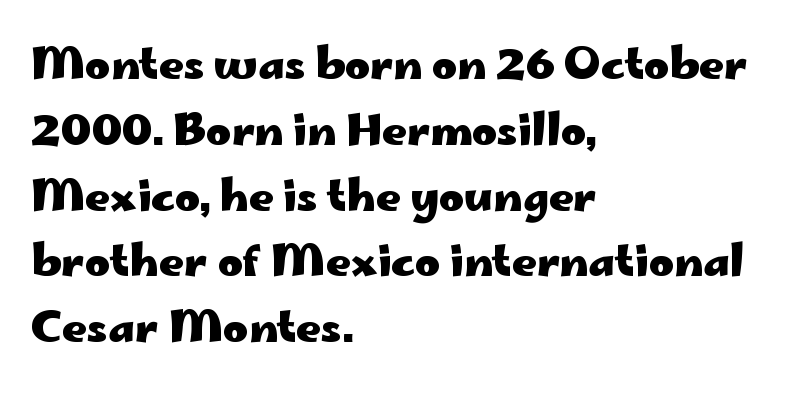
Heavy, bold letterforms. The text was rendered using a sans face with plain stroke endings. Character widths vary here, with narrow letters taking less room than wide ones. Vertical spacing — default. There is no visible air inserted between adjacent glyphs.
